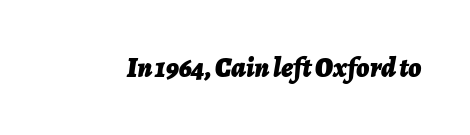
The image shows 28 px bold type, italic (leaning right); set normal letter spacing, not underlined; low stroke contrast and a medium x-height.
